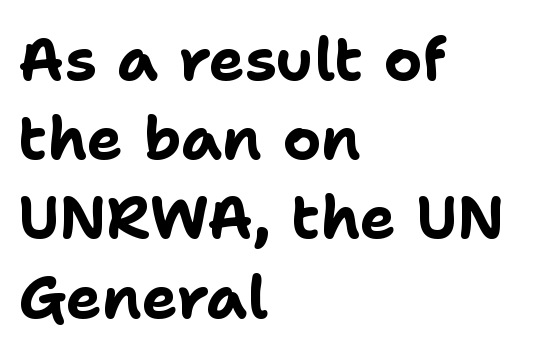
Q: Is the text bold? A: Yes.
Q: Is the text italic (slanted)? A: No, it is upright.
Q: Is the typeface a serif or a sans-serif typeface? A: Sans-serif.
Q: Is the text underlined? A: No.
Q: How is the paragraph aligned? A: Left-aligned.
Q: Is the spacing between letters normal or unusually wide? A: Normal.
Q: Is the spacing between lines tight, normal or loose? A: Normal.
Q: Width (condensed, normal, or wide)? A: Normal.
Q: Stroke contrast? A: Low.
Q: x-height? A: Medium.
Q: Monospaced? A: No.
